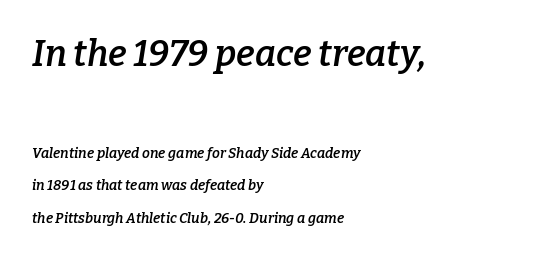
The setting favours the left margin, as ordinary paragraphs usually do. You get the large type first, then a drop to smaller type. Character widths vary here, with narrow letters taking less room than wide ones. Moderately thickened strokes mark this as semibold type.
